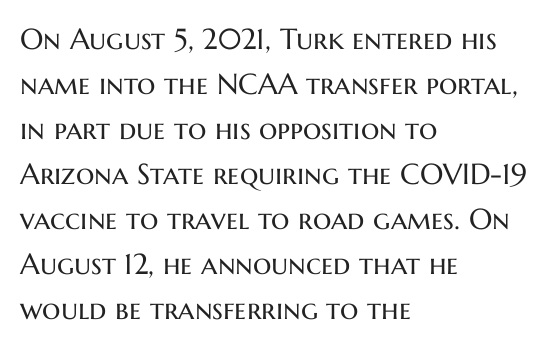
Nope, not italic — everything's standing straight. The rendering anchors every line to the left-hand side. Spacing between characters is what you'd get straight out of the box. Spacing verdict: proportional, widths tailored to each character.
